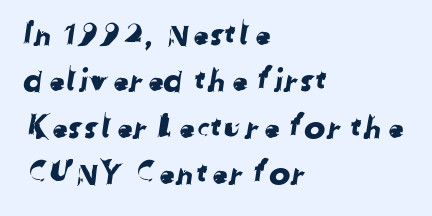
The image shows 32 px sans-serif type; set left-aligned, normal line spacing (1.45x), normal letter spacing, not underlined; low stroke contrast and a medium x-height.
